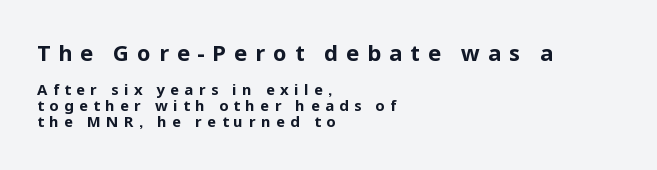
{"italic": "no", "bold": "yes", "underline": "no", "align": "left", "line_spacing": "tight", "line_spacing_ratio": 1.07, "letter_spacing": "wide", "letter_spacing_em": 0.36, "larger_block": "first", "size_ratio": 1.47, "glyph_px": 22}
